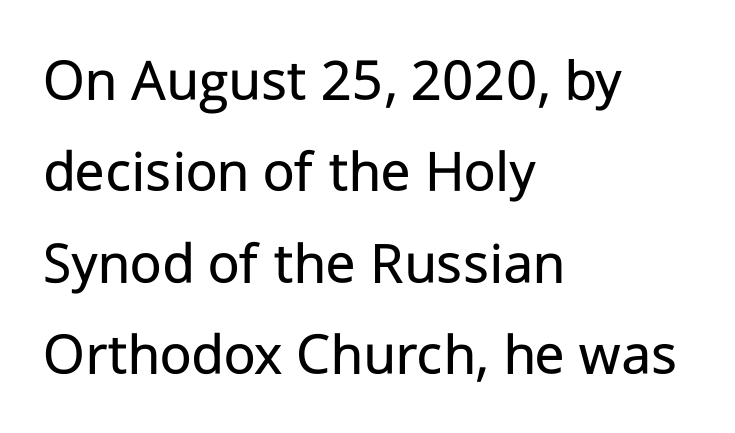
The image shows 61 px regular-weight sans-serif type, upright; set left-aligned, normal line spacing (1.5x), normal letter spacing, not underlined; low stroke contrast and a medium x-height.
